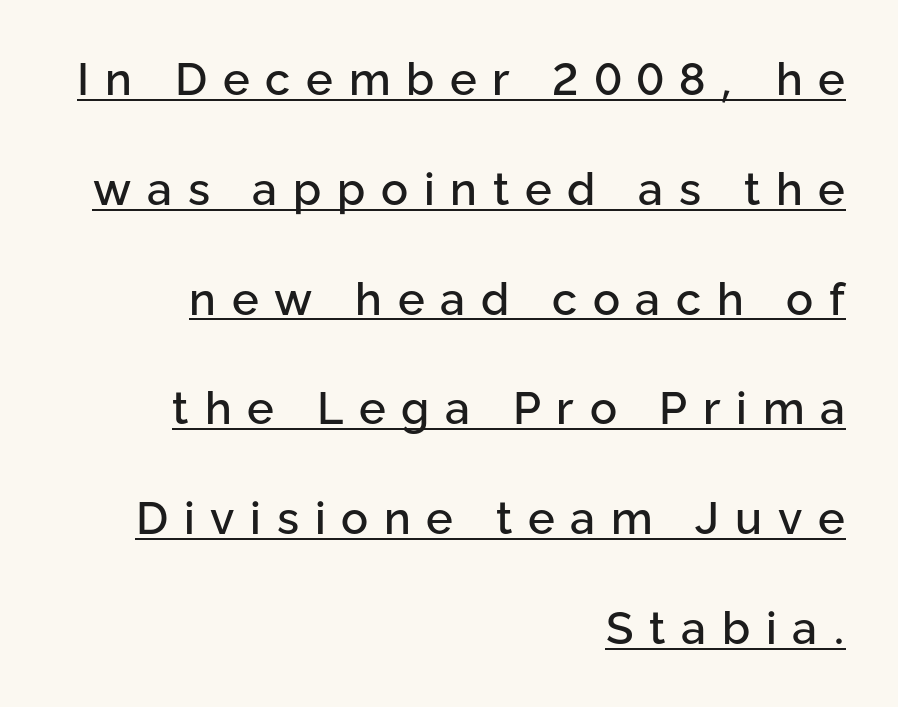
{"serif": "no", "italic": "no", "width": "normal", "stroke_contrast": "low", "x_height": "medium", "monospaced": "no", "underline": "yes", "align": "right", "line_spacing": "loose", "line_spacing_ratio": 2.44, "letter_spacing": "wide", "letter_spacing_em": 0.35, "glyph_px": 45}
